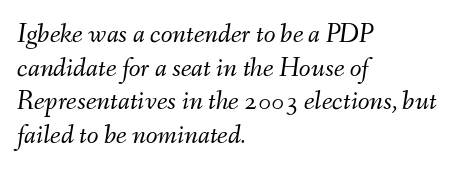
Q: Is the text bold? A: No.
Q: Is the text italic (slanted)? A: Yes, it leans right by about 9 degrees.
Q: Is the text underlined? A: No.
Q: How is the paragraph aligned? A: Left-aligned.
Q: Is the spacing between letters normal or unusually wide? A: Normal.
Q: Is the spacing between lines tight, normal or loose? A: Normal.
